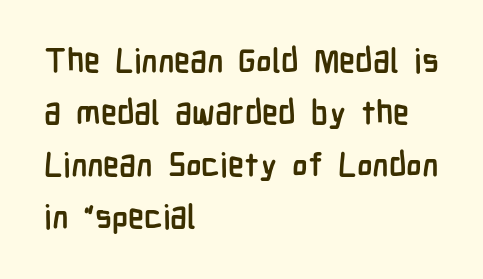
Q: Is the text bold? A: Yes.
Q: Is the text italic (slanted)? A: No, it is upright.
Q: Is the typeface a serif or a sans-serif typeface? A: Sans-serif.
Q: Is the text underlined? A: No.
Q: How is the paragraph aligned? A: Left-aligned.
Q: Is the spacing between letters normal or unusually wide? A: Normal.
Q: Is the spacing between lines tight, normal or loose? A: Normal.
Q: Width (condensed, normal, or wide)? A: Condensed.
Q: Stroke contrast? A: Low.
Q: x-height? A: Medium.
Q: Monospaced? A: No.
